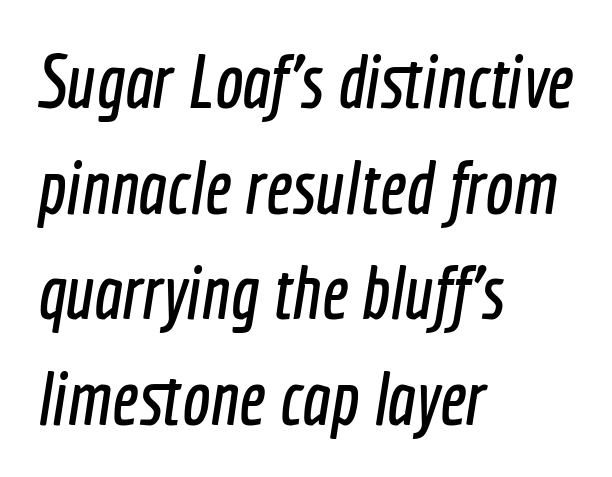
Q: Is the typeface a serif or a sans-serif typeface? A: Sans-serif.
Q: Is the text underlined? A: No.
Q: How is the paragraph aligned? A: Left-aligned.
Q: Is the spacing between letters normal or unusually wide? A: Normal.
Q: Is the spacing between lines tight, normal or loose? A: Normal.
Q: Width (condensed, normal, or wide)? A: Condensed.
Q: x-height? A: Medium.
Q: Monospaced? A: No.
